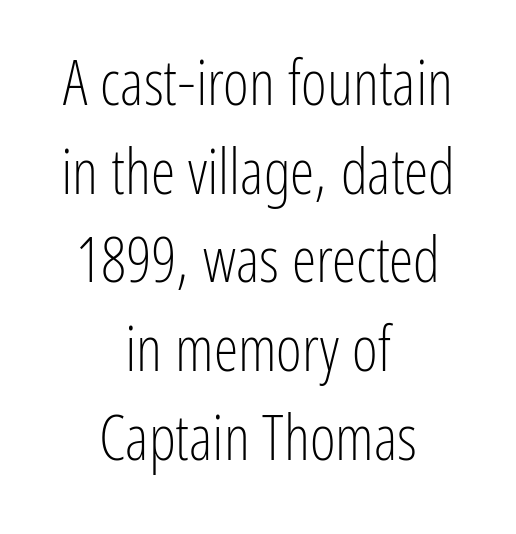
{"serif": "no", "italic": "no", "bold": "no", "weight": "light", "width": "condensed", "stroke_contrast": "low", "x_height": "medium", "monospaced": "no", "underline": "no", "align": "center", "line_spacing": "normal", "line_spacing_ratio": 1.43, "letter_spacing": "normal", "letter_spacing_em": 0.0, "glyph_px": 62}
